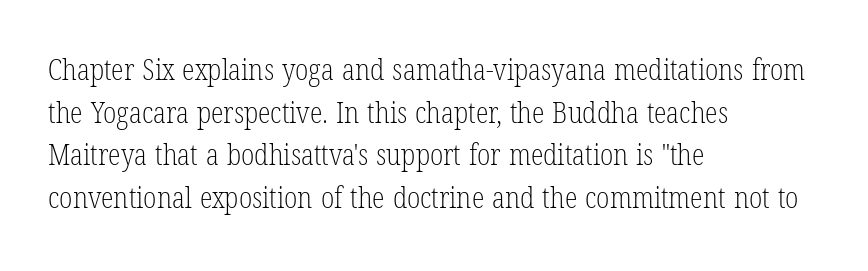
The line texture is even and compact thanks to regular tracking. The words here are not underlined. The typesetter chose a ragged-right arrangement here. Posture: straight, roman, zero tilt. The weight tops out at a normal text grade.
